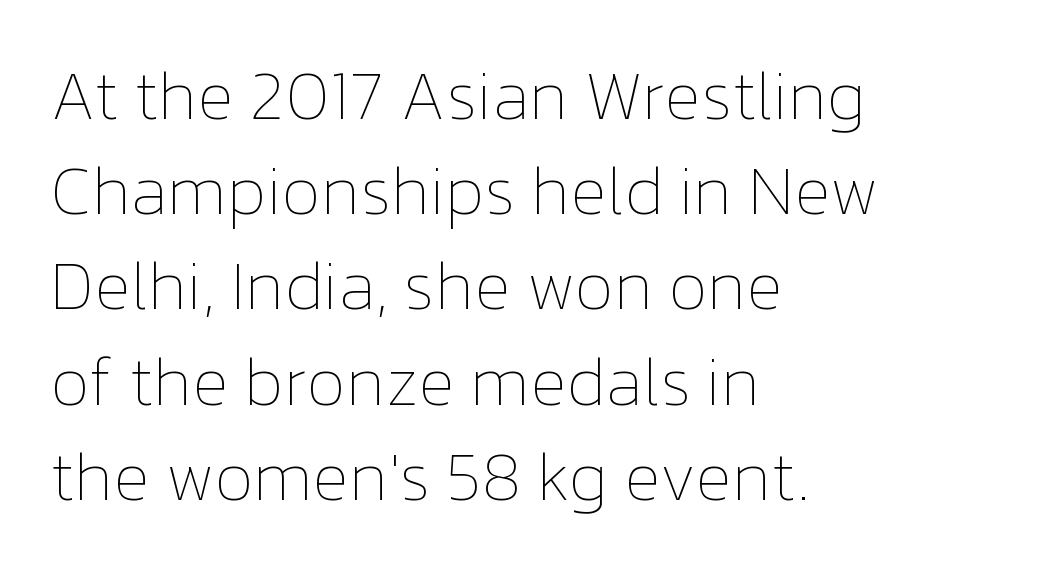
{"italic": "no", "bold": "no", "weight": "thin", "width": "normal", "stroke_contrast": "low", "x_height": "medium", "monospaced": "no", "underline": "no", "align": "left", "line_spacing": "normal", "line_spacing_ratio": 1.38, "letter_spacing": "normal", "letter_spacing_em": 0.0, "glyph_px": 69}
